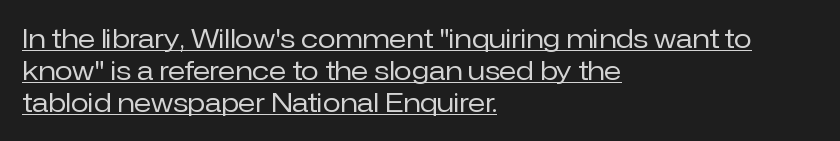
Q: Is the text bold? A: No.
Q: Is the text italic (slanted)? A: No, it is upright.
Q: Is the text underlined? A: Yes.
Q: How is the paragraph aligned? A: Left-aligned.
Q: Is the spacing between letters normal or unusually wide? A: Normal.
